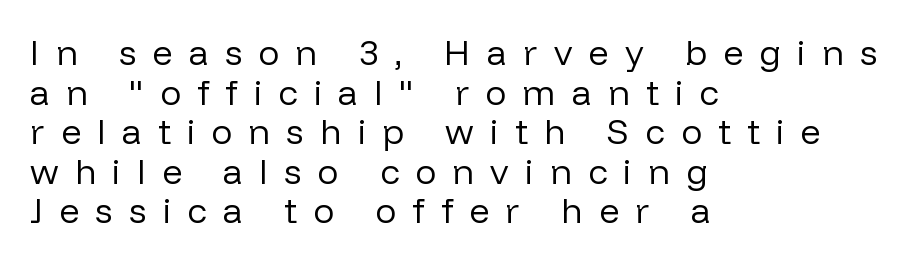
The lines in this sample share a left origin and differ only in where they stop. In terms of posture, this sample is upright. Caption: face not bold, strokes unweighted. This rendering employs a face without finishing strokes, i.e., a sans-serif. The letters advance in unequal steps, a hallmark of proportional type.
